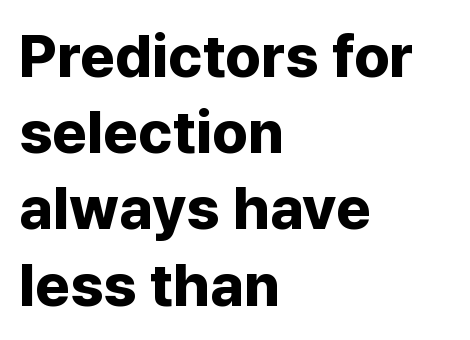
{"serif": "no", "italic": "no", "bold": "yes", "weight": "bold", "width": "normal", "stroke_contrast": "low", "x_height": "medium", "monospaced": "no", "underline": "no", "align": "left", "line_spacing": "normal", "line_spacing_ratio": 1.27, "letter_spacing": "normal", "letter_spacing_em": 0.0, "glyph_px": 60}
